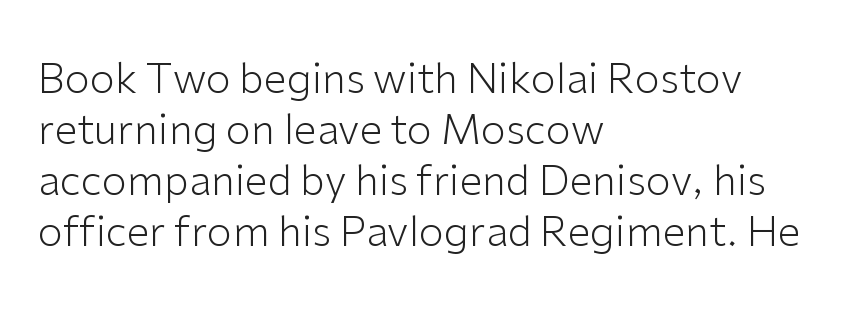
Q: Is the text bold? A: No.
Q: Is the text italic (slanted)? A: No, it is upright.
Q: Is the typeface a serif or a sans-serif typeface? A: Sans-serif.
Q: Is the text underlined? A: No.
Q: How is the paragraph aligned? A: Left-aligned.
Q: Is the spacing between letters normal or unusually wide? A: Normal.
Q: Width (condensed, normal, or wide)? A: Normal.
Q: Stroke contrast? A: Low.
Q: x-height? A: Medium.
Q: Monospaced? A: No.
